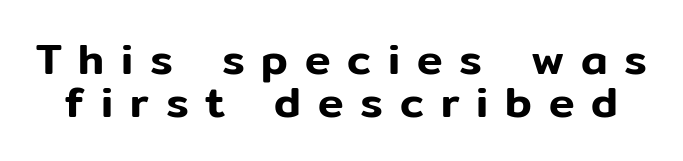
Q: Is the text italic (slanted)? A: No, it is upright.
Q: Is the typeface a serif or a sans-serif typeface? A: Sans-serif.
Q: Is the text underlined? A: No.
Q: Is the spacing between letters normal or unusually wide? A: Unusually wide.
Q: Is the spacing between lines tight, normal or loose? A: Tight.
Q: Width (condensed, normal, or wide)? A: Normal.
Q: Stroke contrast? A: Low.
Q: x-height? A: Medium.
Q: Monospaced? A: No.
